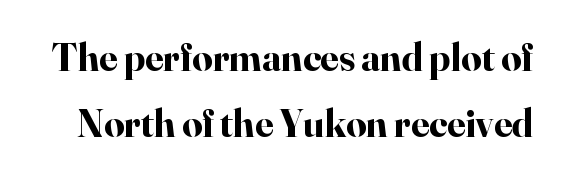
Line spacing here is normal. Rendered with straight, roman letterforms. Proportional: the letters do not fall into vertical columns. Set as a true bold cut, around the 700 mark. The letterforms sit shoulder to shoulder at normal distance.
